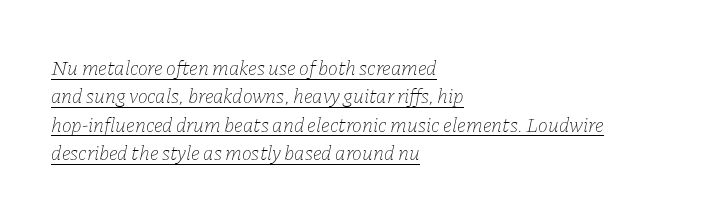
The image shows 21 px text type, italic (leaning right); set left-aligned, normal line spacing (1.35x), normal letter spacing, underlined.
